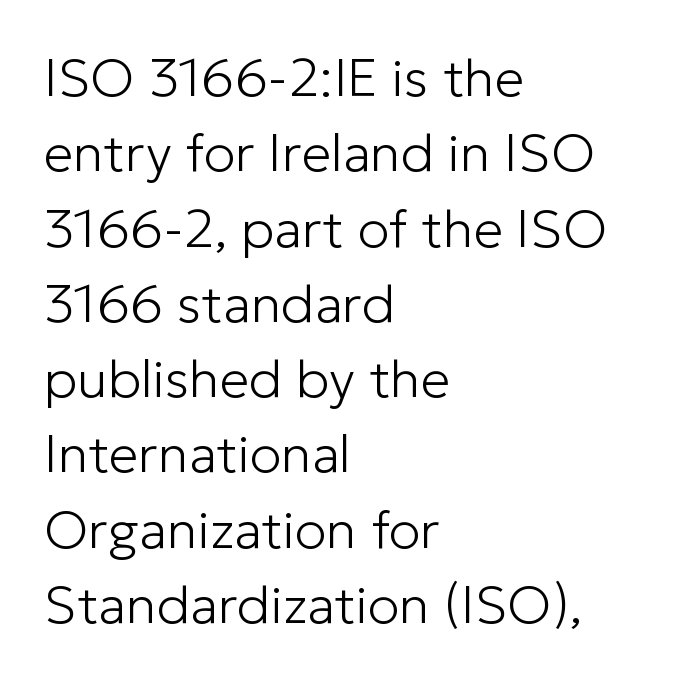
The image shows 53 px light sans-serif type, upright; set left-aligned, normal line spacing (1.42x), normal letter spacing, not underlined; low stroke contrast and a medium x-height.
